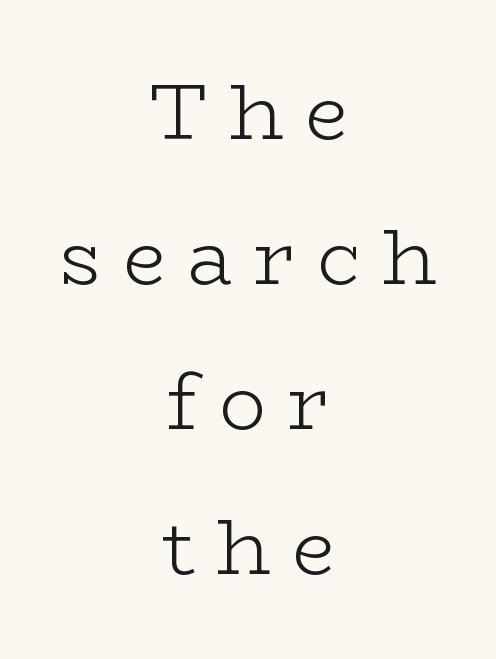
{"serif": "yes", "italic": "no", "bold": "no", "weight": "light", "width": "wide", "stroke_contrast": "low", "x_height": "medium", "monospaced": "no", "underline": "no", "align": "center", "line_spacing_ratio": 1.86, "letter_spacing": "wide", "letter_spacing_em": 0.27, "glyph_px": 78}
